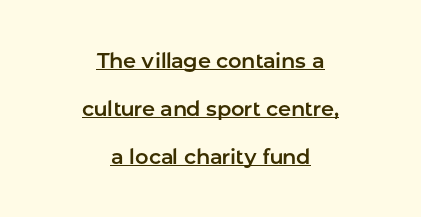
Spacing between characters is what you'd get straight out of the box. The lines in this sample share a center point and differ in where they start and stop. These lines stand farther apart than default settings would place them. Posture: upright roman.
